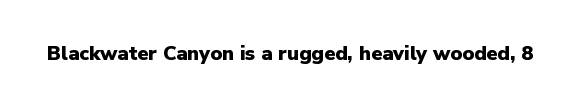
The rendering keeps characters at their native spacing. Underlining? Definitely not there. Nope, not italic — everything's standing straight. Set as a true bold cut, around the 700 mark.
